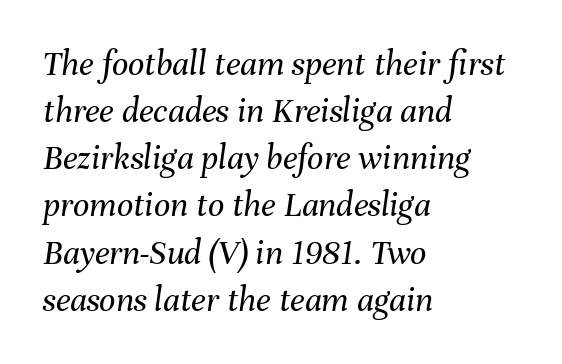
Q: Is the text bold? A: No.
Q: Is the text italic (slanted)? A: Yes, it leans right by about 8 degrees.
Q: Is the text underlined? A: No.
Q: How is the paragraph aligned? A: Left-aligned.
Q: Is the spacing between letters normal or unusually wide? A: Normal.
Q: Is the spacing between lines tight, normal or loose? A: Normal.
Q: Width (condensed, normal, or wide)? A: Normal.
Q: Stroke contrast? A: Medium.
Q: x-height? A: Medium.
Q: Monospaced? A: No.
